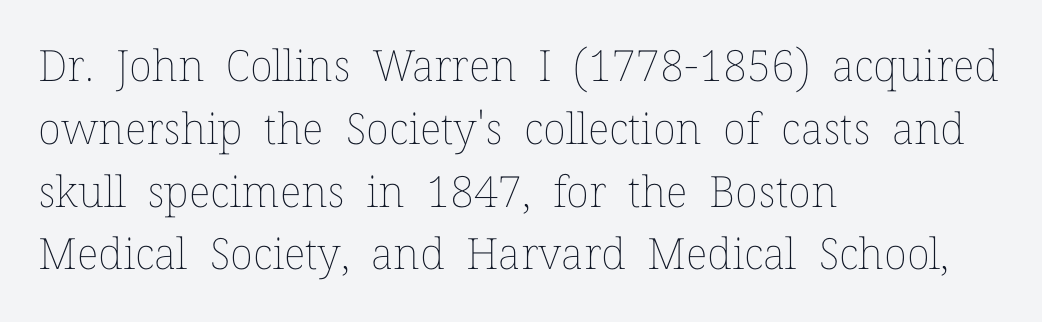
{"italic": "no", "bold": "no", "weight": "thin", "width": "normal", "stroke_contrast": "low", "x_height": "medium", "monospaced": "no", "underline": "no", "align": "left", "line_spacing": "normal", "line_spacing_ratio": 1.46, "letter_spacing": "normal", "letter_spacing_em": 0.0, "glyph_px": 43}
